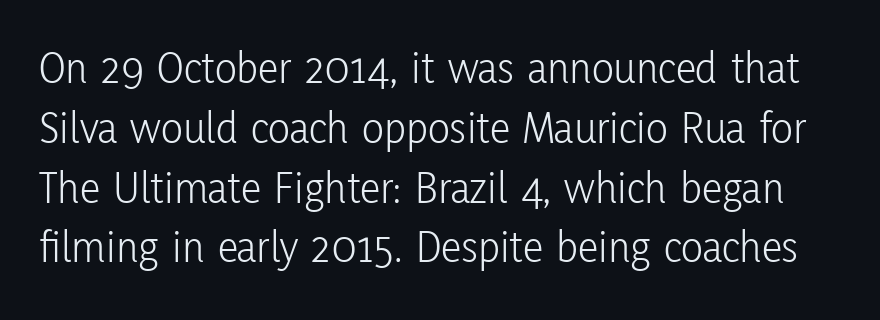
Think of a printed novel: that variable character pitch is what you see here. The rows are spaced the way most documents space them. Look at the bottom of the vertical strokes: they stop flat, with no serifs. Posture: upright roman. The letterforms sit at book weight or below. Bare-footed words on every line.
